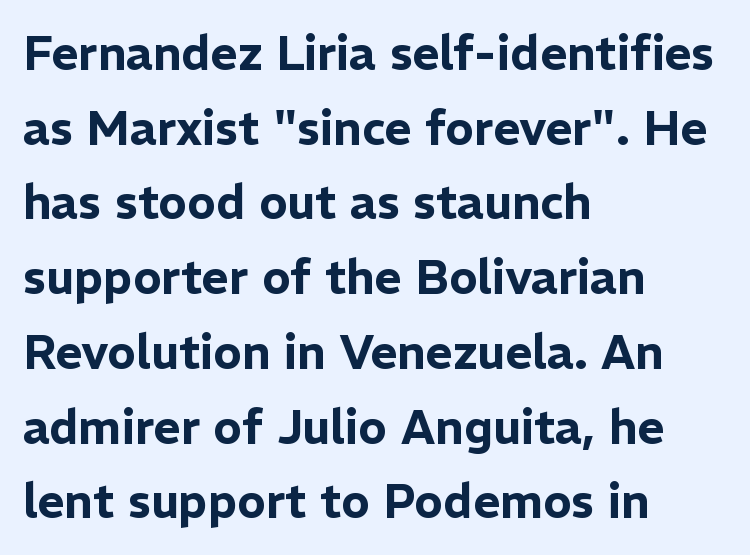
{"serif": "no", "italic": "no", "width": "normal", "stroke_contrast": "low", "x_height": "medium", "monospaced": "no", "underline": "no", "align": "left", "line_spacing": "normal", "line_spacing_ratio": 1.59, "letter_spacing": "normal", "letter_spacing_em": 0.0, "glyph_px": 47}
